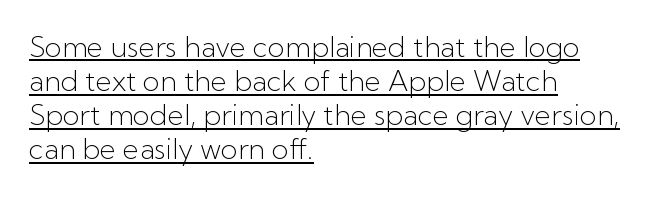
Q: Is the text bold? A: No.
Q: Is the text italic (slanted)? A: No, it is upright.
Q: Is the typeface a serif or a sans-serif typeface? A: Sans-serif.
Q: Is the text underlined? A: Yes.
Q: How is the paragraph aligned? A: Left-aligned.
Q: Is the spacing between letters normal or unusually wide? A: Normal.
Q: Width (condensed, normal, or wide)? A: Normal.
Q: Stroke contrast? A: Low.
Q: x-height? A: Medium.
Q: Monospaced? A: No.
